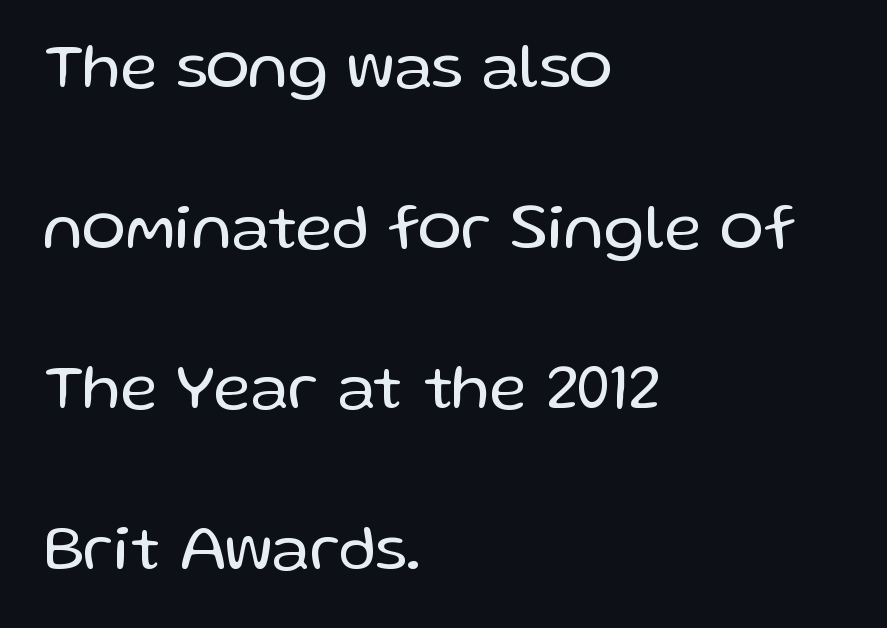
The image shows 65 px regular-weight sans-serif type, upright; set left-aligned, loose line spacing (2.47x), normal letter spacing, not underlined; low stroke contrast and a medium x-height.
